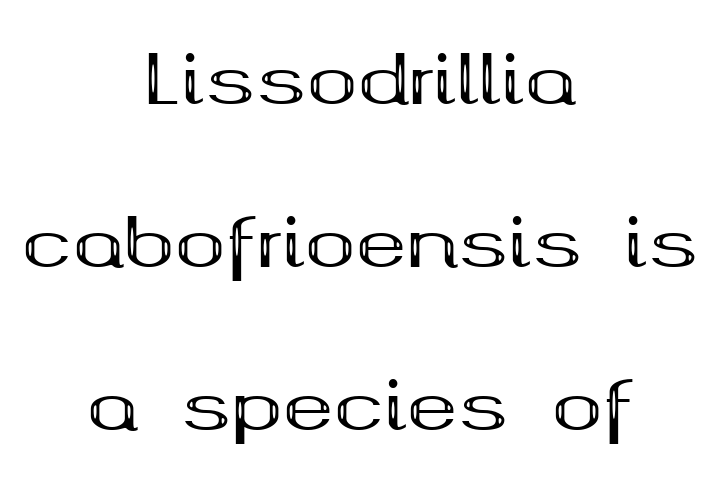
Q: Is the text bold? A: Yes.
Q: Is the text italic (slanted)? A: No, it is upright.
Q: Is the typeface a serif or a sans-serif typeface? A: Serif.
Q: Is the text underlined? A: No.
Q: How is the paragraph aligned? A: Centered.
Q: Is the spacing between letters normal or unusually wide? A: Normal.
Q: Is the spacing between lines tight, normal or loose? A: Loose.
Q: Width (condensed, normal, or wide)? A: Wide.
Q: Stroke contrast? A: Medium.
Q: x-height? A: Medium.
Q: Monospaced? A: No.
